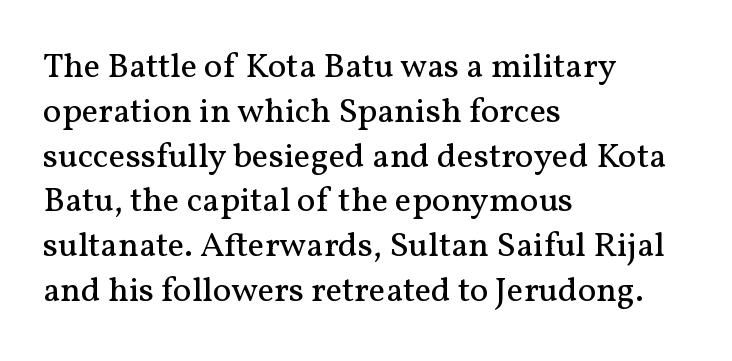
Q: Is the text bold? A: No.
Q: Is the text italic (slanted)? A: No, it is upright.
Q: Is the typeface a serif or a sans-serif typeface? A: Serif.
Q: Is the text underlined? A: No.
Q: How is the paragraph aligned? A: Left-aligned.
Q: Is the spacing between letters normal or unusually wide? A: Normal.
Q: Is the spacing between lines tight, normal or loose? A: Normal.
Q: Width (condensed, normal, or wide)? A: Normal.
Q: Stroke contrast? A: Medium.
Q: x-height? A: Medium.
Q: Monospaced? A: No.
